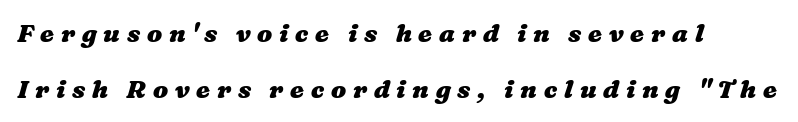
{"bold": "yes", "underline": "no", "align": "left", "line_spacing": "loose", "line_spacing_ratio": 2.24, "letter_spacing": "wide", "letter_spacing_em": 0.27, "glyph_px": 25}
